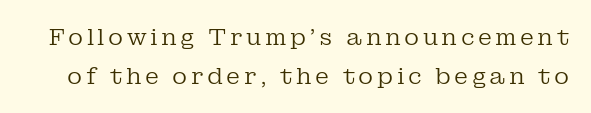
Q: Is the text bold? A: No.
Q: Is the text italic (slanted)? A: No, it is upright.
Q: Is the text underlined? A: No.
Q: Is the spacing between lines tight, normal or loose? A: Normal.
